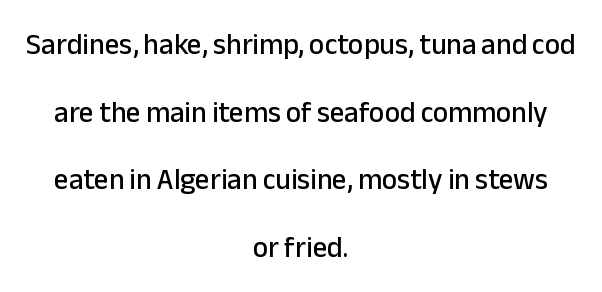
The image shows 29 px sans-serif type, upright; set centered, loose line spacing (2.33x), normal letter spacing, not underlined; low stroke contrast and a medium x-height.
